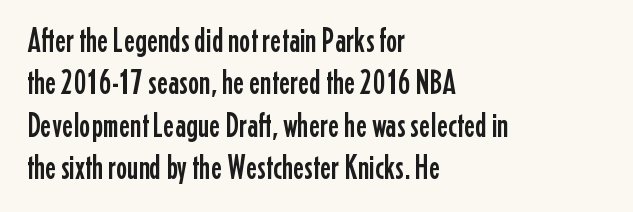
{"serif": "no", "italic": "no", "width": "condensed", "stroke_contrast": "low", "x_height": "medium", "monospaced": "no", "underline": "no", "align": "left", "line_spacing": "normal", "line_spacing_ratio": 1.25, "letter_spacing": "normal", "letter_spacing_em": 0.0, "glyph_px": 34}
